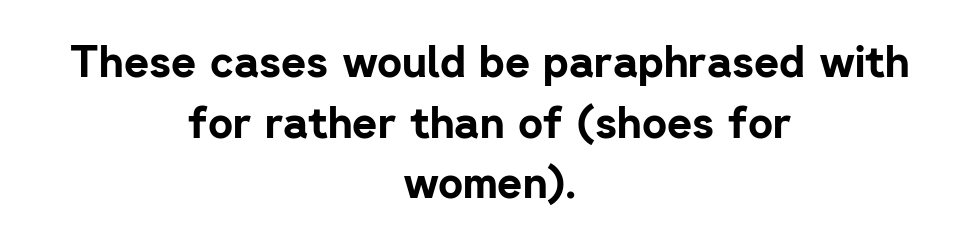
The area under the type is left untouched. The type family on display is of the sans-serif kind. The sample has been set heavy, in full bold. The passage is arranged like a title page — every line centered. The letters advance in unequal steps, a hallmark of proportional type.
